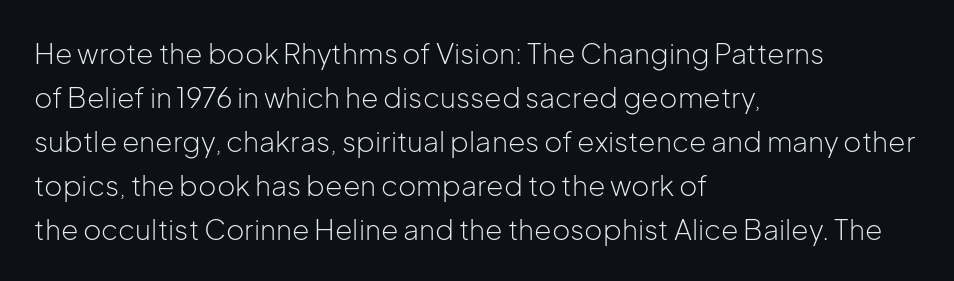
Q: Is the text bold? A: No.
Q: Is the text italic (slanted)? A: No, it is upright.
Q: Is the typeface a serif or a sans-serif typeface? A: Sans-serif.
Q: Is the text underlined? A: No.
Q: How is the paragraph aligned? A: Left-aligned.
Q: Is the spacing between letters normal or unusually wide? A: Normal.
Q: Is the spacing between lines tight, normal or loose? A: Normal.
Q: Width (condensed, normal, or wide)? A: Normal.
Q: Stroke contrast? A: Low.
Q: x-height? A: Medium.
Q: Monospaced? A: No.
